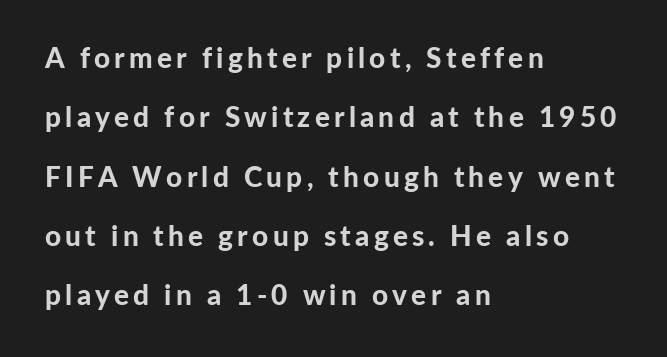
{"serif": "no", "italic": "no", "bold": "yes", "weight": "bold", "width": "normal", "stroke_contrast": "low", "x_height": "medium", "monospaced": "no", "underline": "no", "align": "left", "line_spacing": "loose", "line_spacing_ratio": 2.12, "glyph_px": 28}
